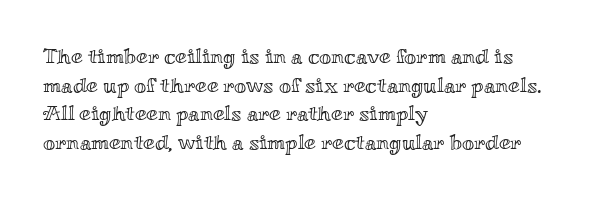
The image shows 21 px text type, upright; set left-aligned, normal line spacing (1.36x), normal letter spacing, not underlined.
